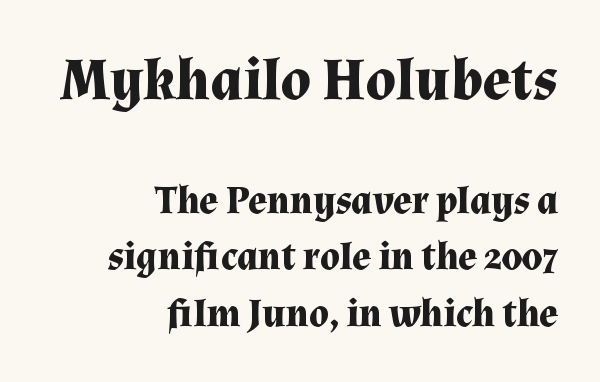
The image shows 59 px bold serif type, upright; set right-aligned, normal line spacing (1.45x), normal letter spacing, not underlined; the first (top) block is 1.51x larger; medium stroke contrast and a medium x-height.
